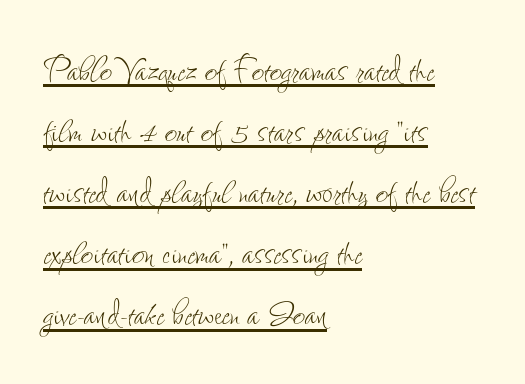
The image shows 43 px thin, condensed type; set left-aligned, normal line spacing (1.42x), normal letter spacing, underlined; low stroke contrast and a small x-height.
